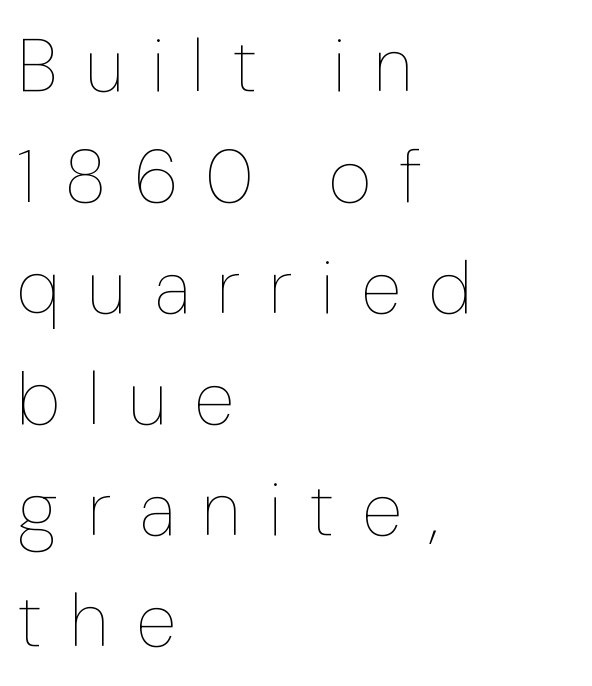
{"italic": "no", "bold": "no", "weight": "thin", "width": "condensed", "stroke_contrast": "low", "x_height": "medium", "monospaced": "no", "underline": "no", "align": "left", "line_spacing": "normal", "line_spacing_ratio": 1.5, "letter_spacing": "wide", "letter_spacing_em": 0.38, "glyph_px": 74}
